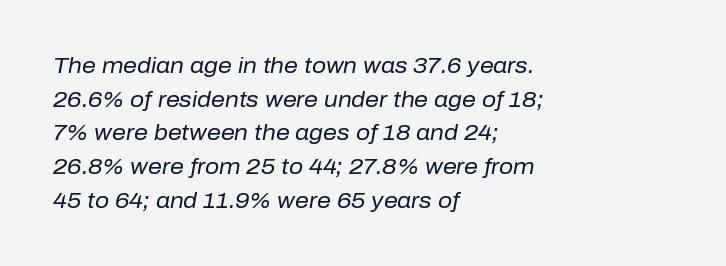
Q: Is the text bold? A: No.
Q: Is the text italic (slanted)? A: Yes, it leans right by about 10 degrees.
Q: Is the text underlined? A: No.
Q: How is the paragraph aligned? A: Left-aligned.
Q: Is the spacing between letters normal or unusually wide? A: Normal.
Q: Is the spacing between lines tight, normal or loose? A: Normal.
